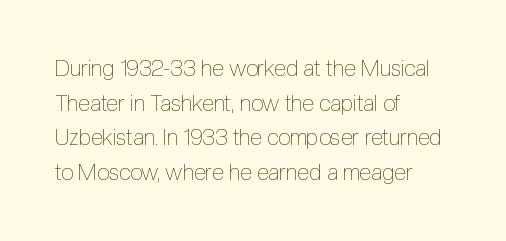
Q: Is the text bold? A: No.
Q: Is the text italic (slanted)? A: No, it is upright.
Q: Is the text underlined? A: No.
Q: How is the paragraph aligned? A: Left-aligned.
Q: Is the spacing between letters normal or unusually wide? A: Normal.
Q: Is the spacing between lines tight, normal or loose? A: Normal.
